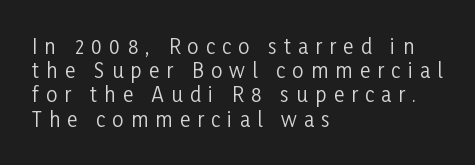
The lettering holds an erect, upright posture throughout. A light-to-regular cut is what we see here. Has an underline been added? It has not. Students, note that the glyphs here are deliberately spaced far apart. The typesetter chose a ragged-right arrangement here.
